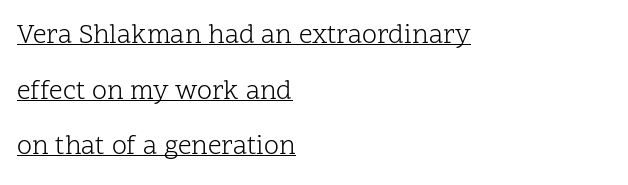
The image shows 27 px text type, upright; set left-aligned, loose line spacing (2.06x), normal letter spacing, underlined.
